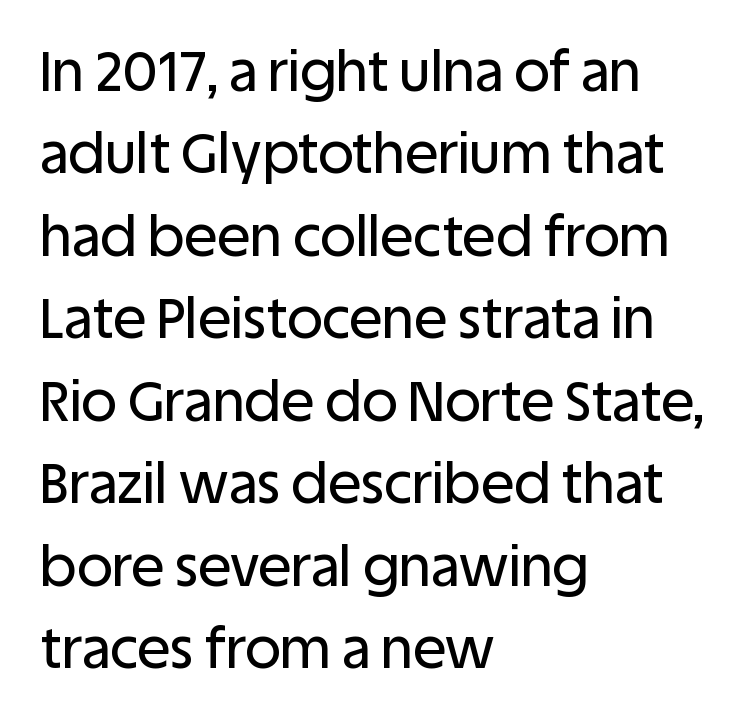
The image shows 55 px sans-serif type, upright; set left-aligned, normal line spacing (1.5x), normal letter spacing, not underlined; low stroke contrast and a large x-height.
